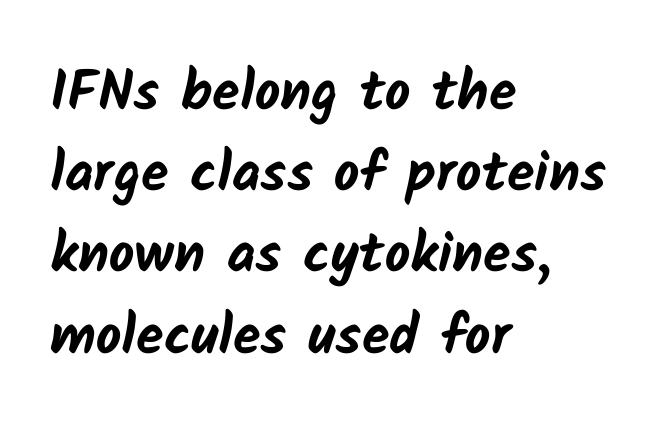
The image shows 56 px bold sans-serif type; set left-aligned, normal line spacing (1.45x), normal letter spacing, not underlined; low stroke contrast and a medium x-height.
